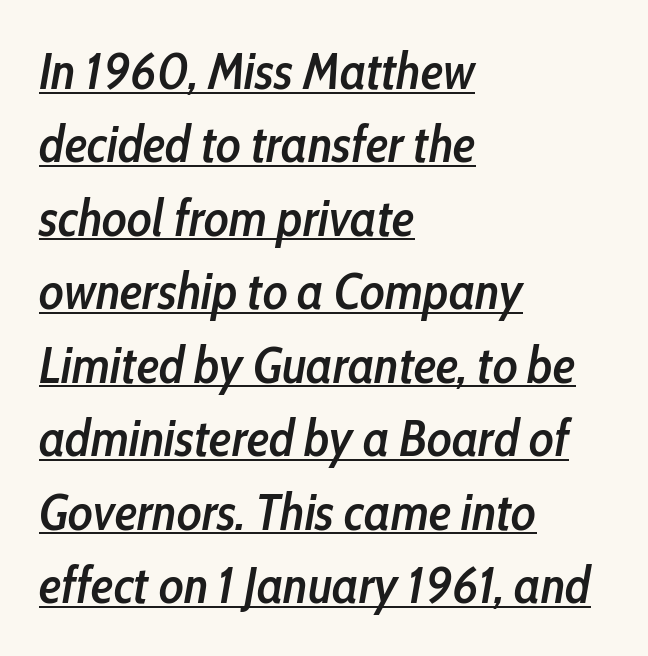
Q: Is the text bold? A: Semi-bold.
Q: Is the text italic (slanted)? A: Yes, it leans right by about 10 degrees.
Q: Is the text underlined? A: Yes.
Q: How is the paragraph aligned? A: Left-aligned.
Q: Is the spacing between letters normal or unusually wide? A: Normal.
Q: Is the spacing between lines tight, normal or loose? A: Normal.
Q: Width (condensed, normal, or wide)? A: Condensed.
Q: Stroke contrast? A: Low.
Q: x-height? A: Medium.
Q: Monospaced? A: No.
